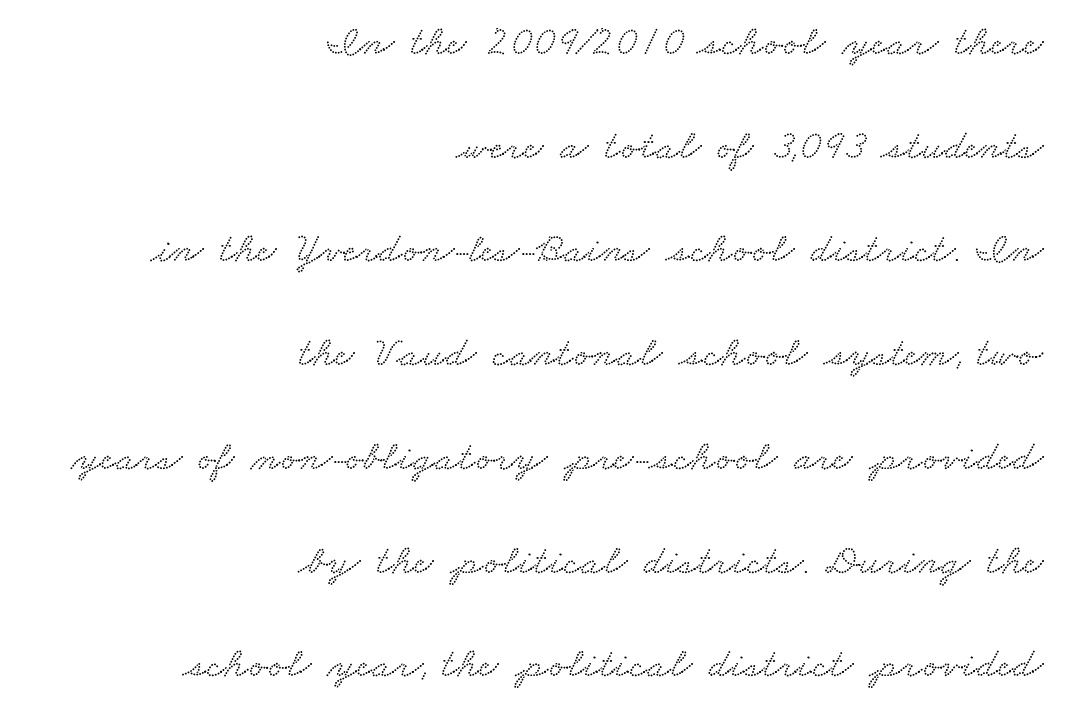
{"serif": "yes", "width": "wide", "stroke_contrast": "low", "x_height": "small", "monospaced": "no", "underline": "no", "align": "right", "line_spacing": "loose", "line_spacing_ratio": 2.47, "letter_spacing": "normal", "letter_spacing_em": 0.0, "glyph_px": 42}
